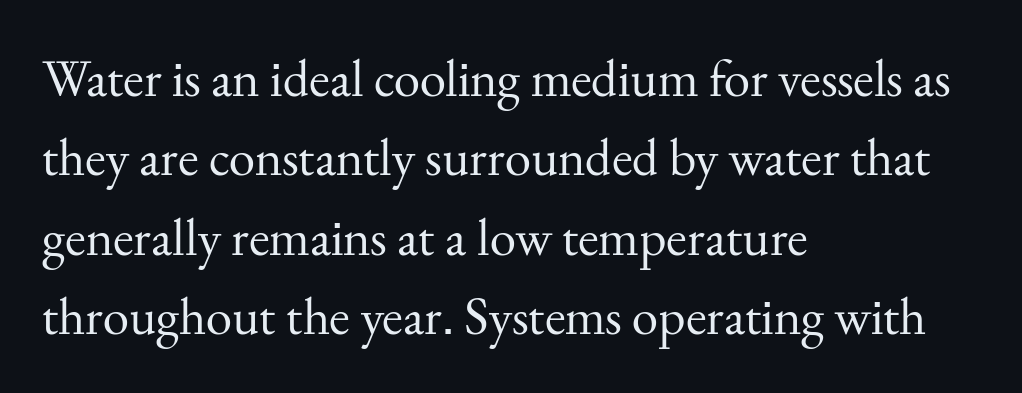
Q: Is the text bold? A: No.
Q: Is the text italic (slanted)? A: No, it is upright.
Q: Is the typeface a serif or a sans-serif typeface? A: Serif.
Q: Is the text underlined? A: No.
Q: How is the paragraph aligned? A: Left-aligned.
Q: Is the spacing between letters normal or unusually wide? A: Normal.
Q: Is the spacing between lines tight, normal or loose? A: Normal.
Q: Width (condensed, normal, or wide)? A: Normal.
Q: Stroke contrast? A: Medium.
Q: x-height? A: Small.
Q: Monospaced? A: No.
